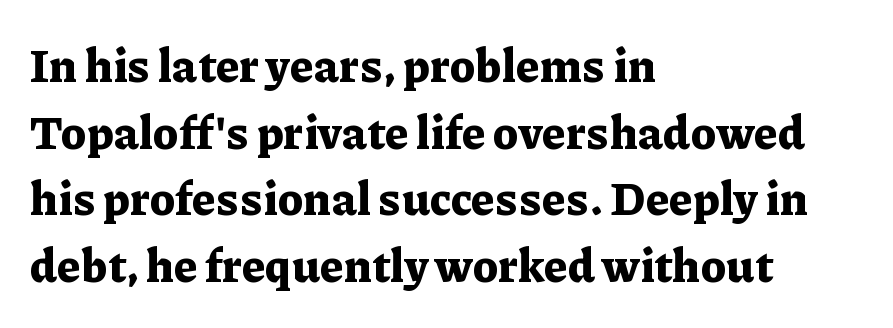
{"serif": "yes", "italic": "no", "bold": "yes", "weight": "bold", "width": "normal", "stroke_contrast": "low", "x_height": "medium", "monospaced": "no", "underline": "no", "align": "left", "line_spacing": "normal", "line_spacing_ratio": 1.45, "letter_spacing": "normal", "letter_spacing_em": 0.0, "glyph_px": 46}
